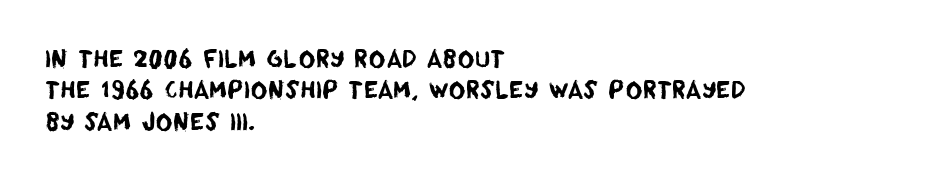
The image shows 23 px text type; set left-aligned, normal line spacing (1.36x), normal letter spacing, not underlined.
